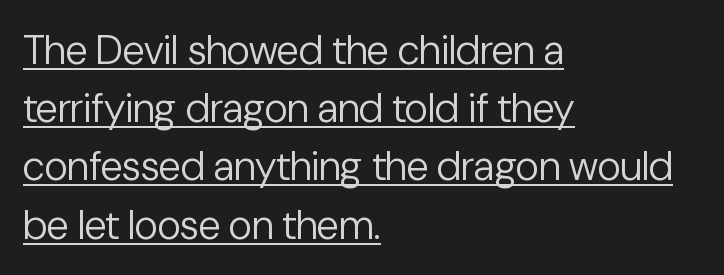
Q: Is the text bold? A: No.
Q: Is the text italic (slanted)? A: No, it is upright.
Q: Is the typeface a serif or a sans-serif typeface? A: Sans-serif.
Q: Is the text underlined? A: Yes.
Q: How is the paragraph aligned? A: Left-aligned.
Q: Is the spacing between letters normal or unusually wide? A: Normal.
Q: Is the spacing between lines tight, normal or loose? A: Normal.
Q: Width (condensed, normal, or wide)? A: Normal.
Q: Stroke contrast? A: Low.
Q: x-height? A: Medium.
Q: Monospaced? A: No.
